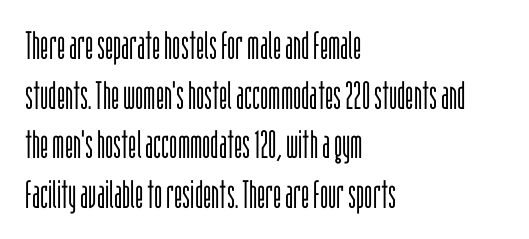
Letterform terminals end flat and unadorned throughout the passage. Descenders are the only things crossing below the line. Tall strokes in this sample are plumb rather than angled. Each letter keeps its own natural width here, so spacing adapts to shape. No extra tracking has been applied to these lines.
